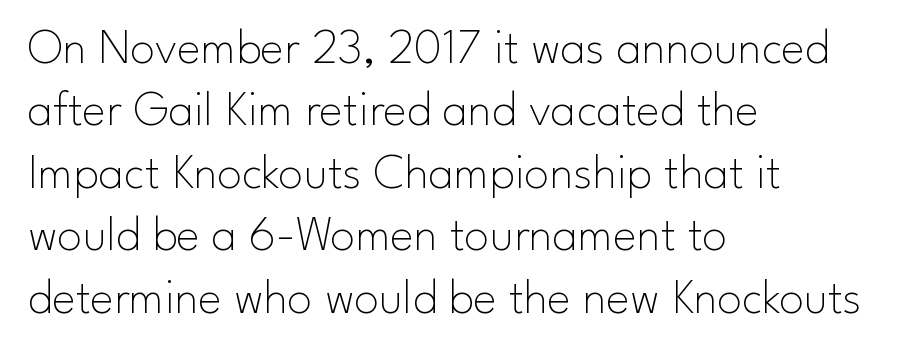
Left-aligned paragraph, ragged on the right. Proportional: the letters do not fall into vertical columns. Baseline-to-baseline distance is the conventional proportion of letter height. Compared with a typical body face, this is equally light or lighter still.
